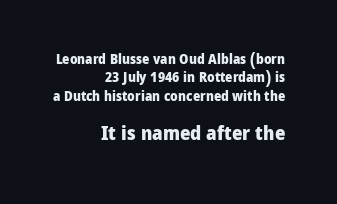
The image shows 20 px bold type, upright; set right-aligned, normal line spacing (1.32x), normal letter spacing, not underlined; the second (bottom) block is 1.43x larger.
